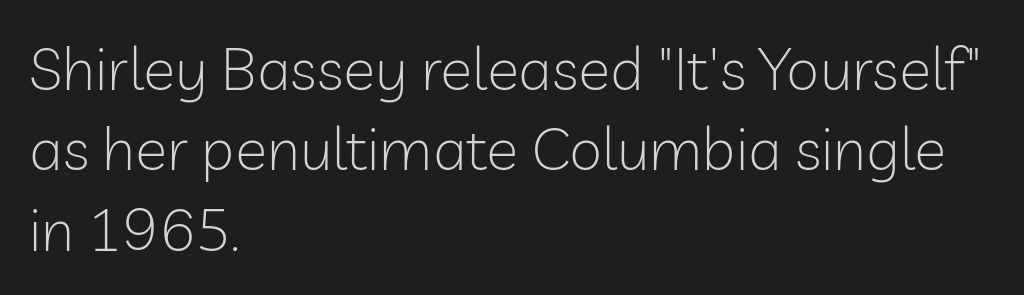
Q: Is the text bold? A: No.
Q: Is the text italic (slanted)? A: No, it is upright.
Q: Is the typeface a serif or a sans-serif typeface? A: Sans-serif.
Q: Is the text underlined? A: No.
Q: How is the paragraph aligned? A: Left-aligned.
Q: Is the spacing between letters normal or unusually wide? A: Normal.
Q: Is the spacing between lines tight, normal or loose? A: Normal.
Q: Width (condensed, normal, or wide)? A: Normal.
Q: Stroke contrast? A: Low.
Q: x-height? A: Medium.
Q: Monospaced? A: No.
